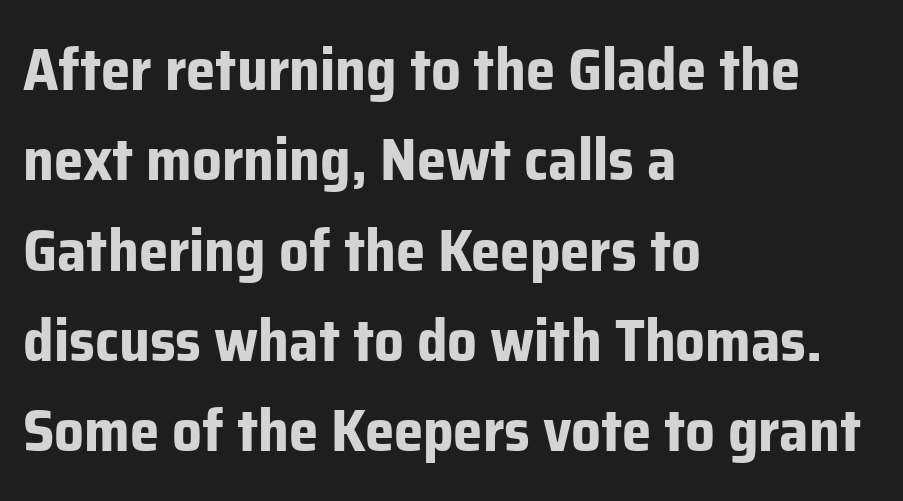
{"serif": "no", "italic": "no", "bold": "yes", "weight": "bold", "width": "normal", "stroke_contrast": "low", "x_height": "medium", "monospaced": "no", "underline": "no", "align": "left", "line_spacing": "normal", "line_spacing_ratio": 1.53, "letter_spacing": "normal", "letter_spacing_em": 0.0, "glyph_px": 59}
